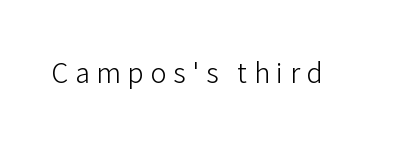
{"italic": "no", "bold": "no", "underline": "no", "letter_spacing": "wide", "letter_spacing_em": 0.25, "glyph_px": 27}
